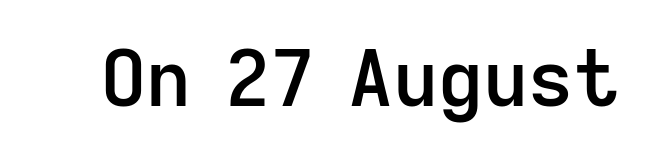
The image shows 78 px semibold sans-serif type, upright; set normal letter spacing, not underlined; low stroke contrast and a medium x-height.
